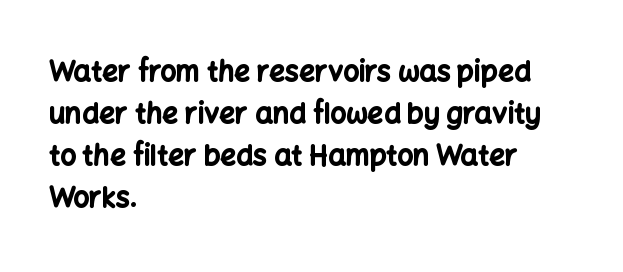
{"serif": "no", "italic": "no", "bold": "yes", "weight": "bold", "width": "normal", "stroke_contrast": "low", "x_height": "medium", "monospaced": "no", "underline": "no", "align": "left", "line_spacing": "normal", "line_spacing_ratio": 1.5, "letter_spacing": "normal", "letter_spacing_em": 0.0, "glyph_px": 28}
